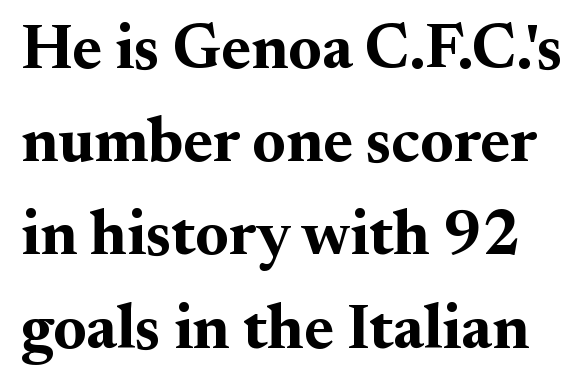
Check under the words: just untouched page. Every letter is thick-stroked: bold, no question. The font's upright variant was chosen for this text. Varying glyph widths throughout — classic text-font behaviour. These lines keep a tight, regular rhythm from letter to letter.
